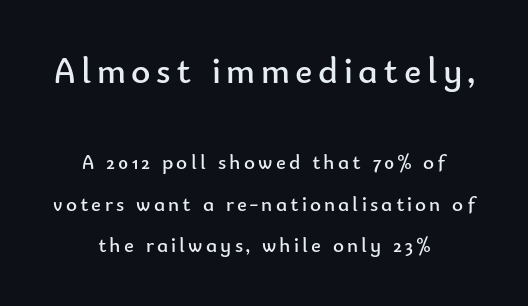
{"serif": "no", "italic": "no", "bold": "no", "weight": "regular", "width": "normal", "stroke_contrast": "low", "x_height": "small", "monospaced": "no", "underline": "no", "align": "center", "line_spacing": "loose", "line_spacing_ratio": 1.97, "larger_block": "first", "size_ratio": 1.76, "glyph_px": 37}
